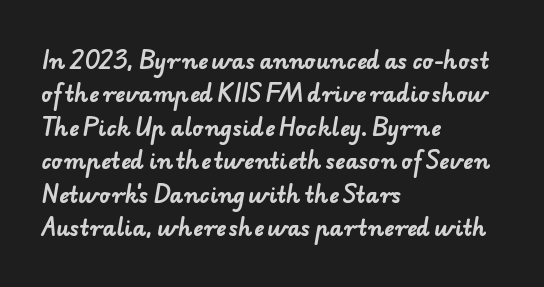
{"bold": "yes", "underline": "no", "align": "left", "line_spacing": "normal", "line_spacing_ratio": 1.59, "letter_spacing": "normal", "letter_spacing_em": 0.0, "glyph_px": 21}
